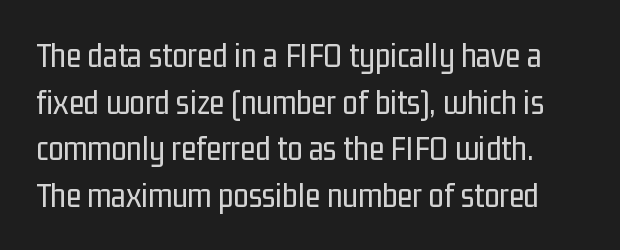
{"serif": "no", "italic": "no", "bold": "no", "weight": "regular", "width": "condensed", "stroke_contrast": "low", "x_height": "medium", "monospaced": "no", "underline": "no", "line_spacing": "normal", "line_spacing_ratio": 1.33, "letter_spacing": "normal", "letter_spacing_em": 0.0, "glyph_px": 35}
